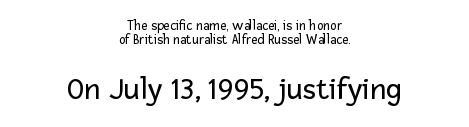
Q: Is the text bold? A: No.
Q: Is the text italic (slanted)? A: No, it is upright.
Q: Is the typeface a serif or a sans-serif typeface? A: Sans-serif.
Q: Is the text underlined? A: No.
Q: How is the paragraph aligned? A: Centered.
Q: Is the spacing between letters normal or unusually wide? A: Normal.
Q: Is the spacing between lines tight, normal or loose? A: Tight.
Q: Which block of text is set in a larger size, the first (top) or the second (bottom)? A: The second (bottom) one.
Q: Width (condensed, normal, or wide)? A: Normal.
Q: Stroke contrast? A: Low.
Q: x-height? A: Medium.
Q: Monospaced? A: No.
